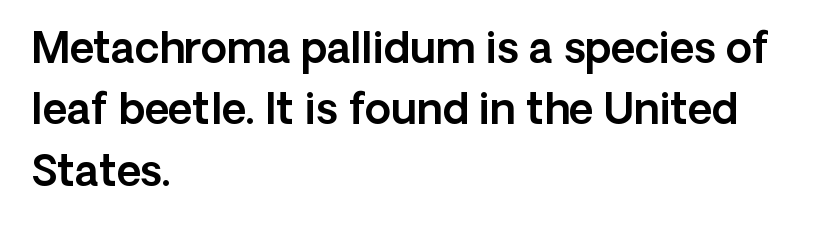
Q: Is the text italic (slanted)? A: No, it is upright.
Q: Is the typeface a serif or a sans-serif typeface? A: Sans-serif.
Q: Is the text underlined? A: No.
Q: How is the paragraph aligned? A: Left-aligned.
Q: Is the spacing between letters normal or unusually wide? A: Normal.
Q: Is the spacing between lines tight, normal or loose? A: Normal.
Q: Width (condensed, normal, or wide)? A: Normal.
Q: x-height? A: Medium.
Q: Monospaced? A: No.
